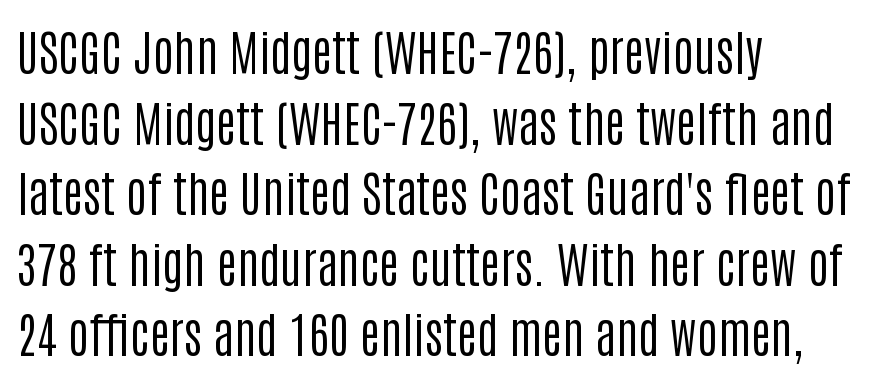
Q: Is the text bold? A: No.
Q: Is the text italic (slanted)? A: No, it is upright.
Q: Is the typeface a serif or a sans-serif typeface? A: Sans-serif.
Q: Is the text underlined? A: No.
Q: How is the paragraph aligned? A: Left-aligned.
Q: Is the spacing between letters normal or unusually wide? A: Normal.
Q: Is the spacing between lines tight, normal or loose? A: Normal.
Q: Width (condensed, normal, or wide)? A: Condensed.
Q: Stroke contrast? A: Low.
Q: x-height? A: Large.
Q: Monospaced? A: No.
